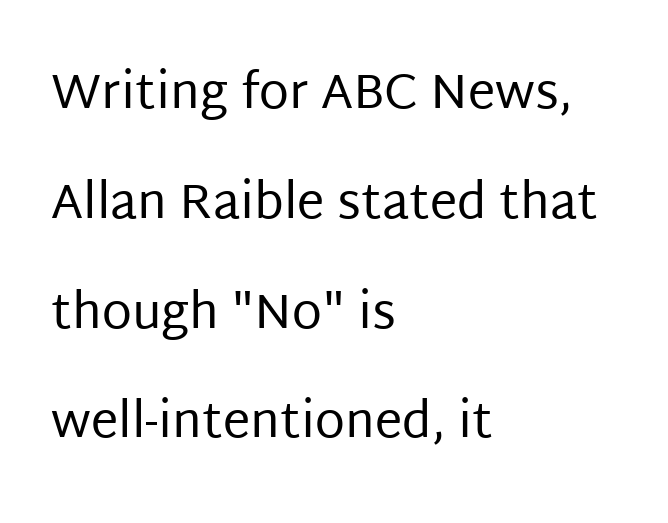
The image shows 49 px regular-weight sans-serif type, upright; set left-aligned, loose line spacing (2.24x), normal letter spacing, not underlined; low stroke contrast and a large x-height.
